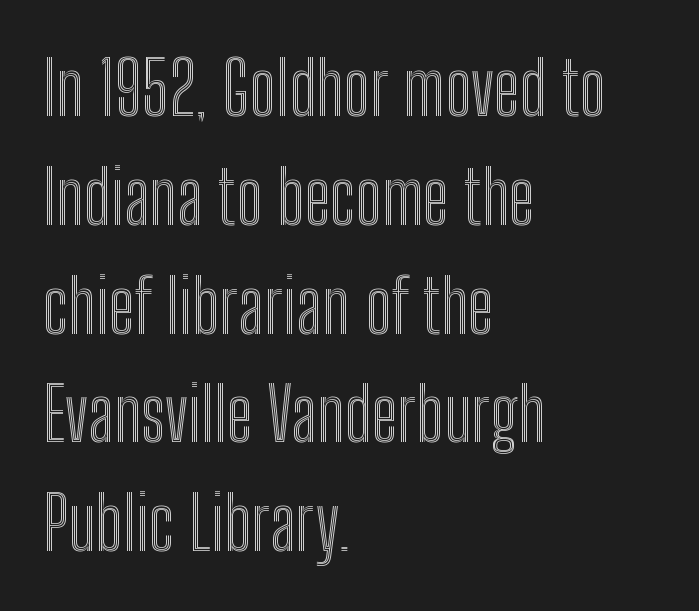
{"italic": "no", "width": "condensed", "x_height": "medium", "monospaced": "no", "underline": "no", "align": "left", "line_spacing": "normal", "line_spacing_ratio": 1.47, "letter_spacing": "normal", "letter_spacing_em": 0.0, "glyph_px": 74}
